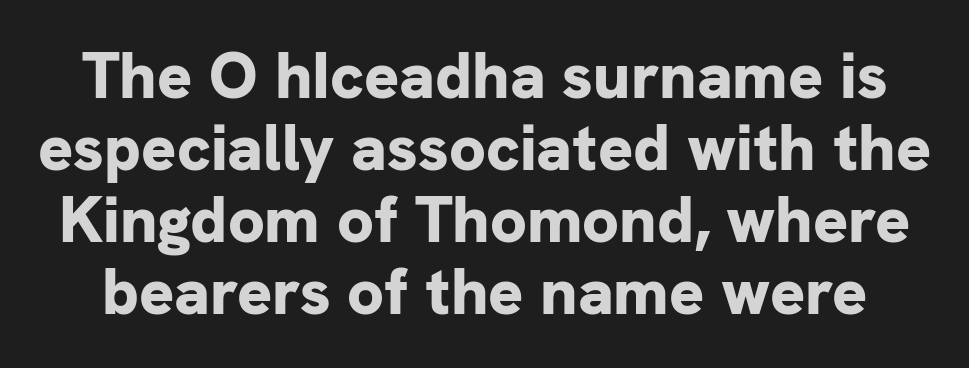
The image shows 65 px bold sans-serif type, upright; set tight line spacing (1.11x), normal letter spacing, not underlined; low stroke contrast and a medium x-height.
